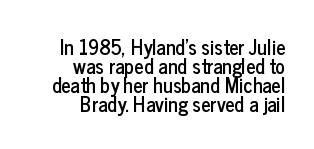
Upright lettering throughout. Nobody touched the tracking dial on this one. Descenders are the only things crossing below the line. Honestly, the rows look squashed on top of each other. Reading down the block, your eye finds every line finishing at a fixed right position.
